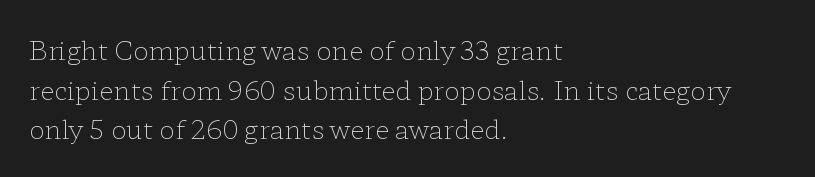
Q: Is the text bold? A: No.
Q: Is the text italic (slanted)? A: No, it is upright.
Q: Is the text underlined? A: No.
Q: How is the paragraph aligned? A: Left-aligned.
Q: Is the spacing between letters normal or unusually wide? A: Normal.
Q: Is the spacing between lines tight, normal or loose? A: Normal.
